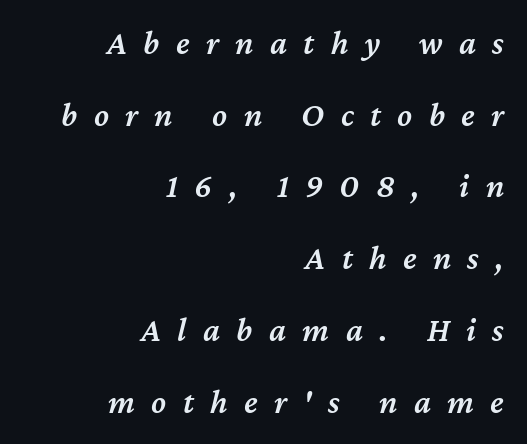
Q: Is the text bold? A: Semi-bold.
Q: Is the text italic (slanted)? A: Yes, it leans right by about 12 degrees.
Q: Is the text underlined? A: No.
Q: How is the paragraph aligned? A: Right-aligned.
Q: Is the spacing between letters normal or unusually wide? A: Unusually wide.
Q: Is the spacing between lines tight, normal or loose? A: Loose.
Q: Width (condensed, normal, or wide)? A: Normal.
Q: Stroke contrast? A: Medium.
Q: x-height? A: Medium.
Q: Monospaced? A: No.
